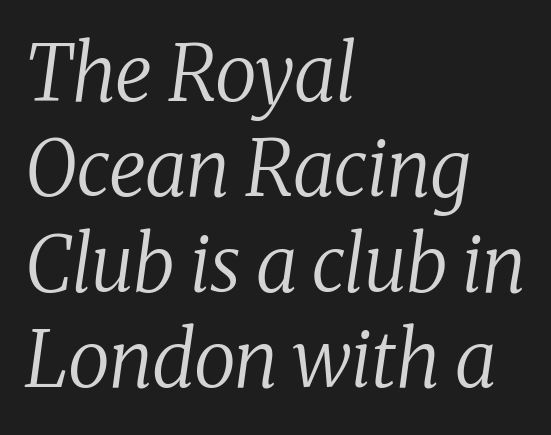
Q: Is the text bold? A: No.
Q: Is the text italic (slanted)? A: Yes, it leans right by about 8 degrees.
Q: Is the typeface a serif or a sans-serif typeface? A: Serif.
Q: Is the text underlined? A: No.
Q: How is the paragraph aligned? A: Left-aligned.
Q: Is the spacing between letters normal or unusually wide? A: Normal.
Q: Width (condensed, normal, or wide)? A: Normal.
Q: Stroke contrast? A: Medium.
Q: x-height? A: Medium.
Q: Monospaced? A: No.
